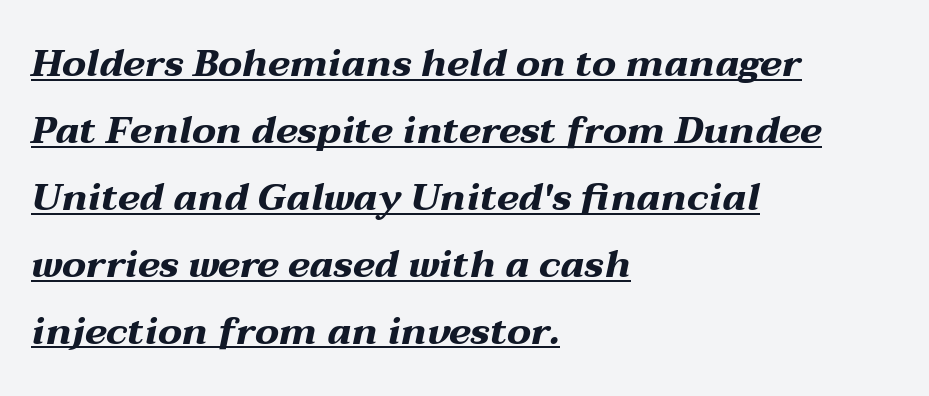
Q: Is the text bold? A: Yes.
Q: Is the text italic (slanted)? A: Yes, it leans right by about 12 degrees.
Q: Is the text underlined? A: Yes.
Q: How is the paragraph aligned? A: Left-aligned.
Q: Is the spacing between letters normal or unusually wide? A: Normal.
Q: Width (condensed, normal, or wide)? A: Wide.
Q: Stroke contrast? A: Medium.
Q: x-height? A: Medium.
Q: Monospaced? A: No.
